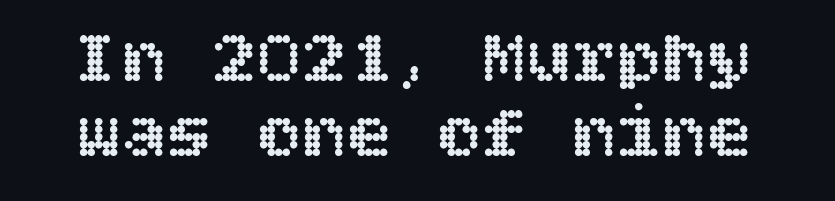
{"italic": "no", "width": "normal", "x_height": "large", "underline": "no", "align": "center", "line_spacing": "tight", "line_spacing_ratio": 1.0, "letter_spacing": "normal", "letter_spacing_em": 0.0, "glyph_px": 75}
